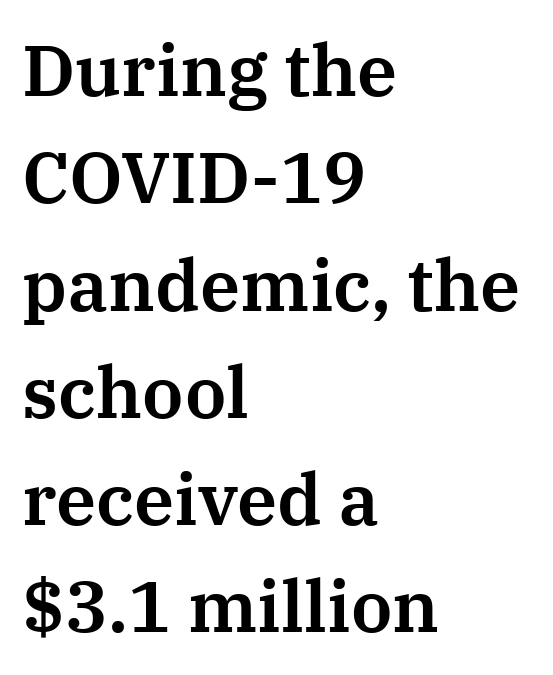
Q: Is the text italic (slanted)? A: No, it is upright.
Q: Is the typeface a serif or a sans-serif typeface? A: Serif.
Q: Is the text underlined? A: No.
Q: How is the paragraph aligned? A: Left-aligned.
Q: Is the spacing between letters normal or unusually wide? A: Normal.
Q: Is the spacing between lines tight, normal or loose? A: Normal.
Q: Width (condensed, normal, or wide)? A: Normal.
Q: Stroke contrast? A: Medium.
Q: x-height? A: Medium.
Q: Monospaced? A: No.
